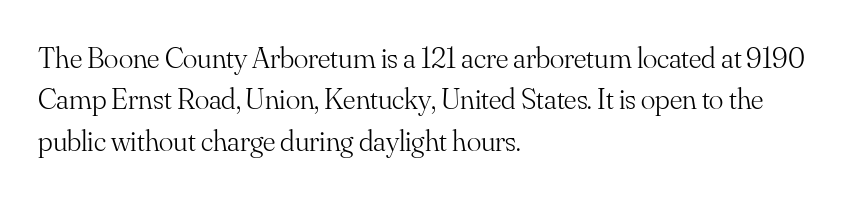
The image shows 30 px light serif type, upright; set left-aligned, normal line spacing (1.38x), normal letter spacing, not underlined; medium stroke contrast and a small x-height.
